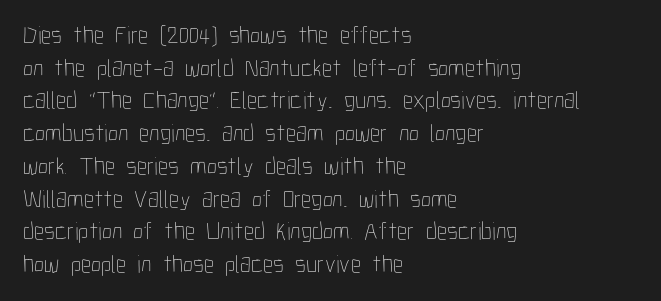
The image shows 25 px text type, upright; set left-aligned, normal line spacing (1.31x), normal letter spacing, not underlined.
